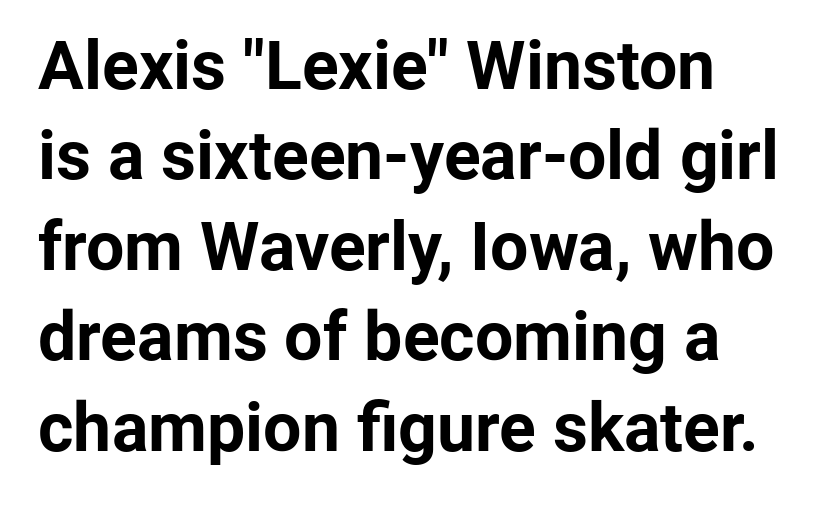
Q: Is the text bold? A: Yes.
Q: Is the text italic (slanted)? A: No, it is upright.
Q: Is the typeface a serif or a sans-serif typeface? A: Sans-serif.
Q: Is the text underlined? A: No.
Q: Is the spacing between letters normal or unusually wide? A: Normal.
Q: Is the spacing between lines tight, normal or loose? A: Normal.
Q: Width (condensed, normal, or wide)? A: Normal.
Q: Stroke contrast? A: Low.
Q: x-height? A: Medium.
Q: Monospaced? A: No.
